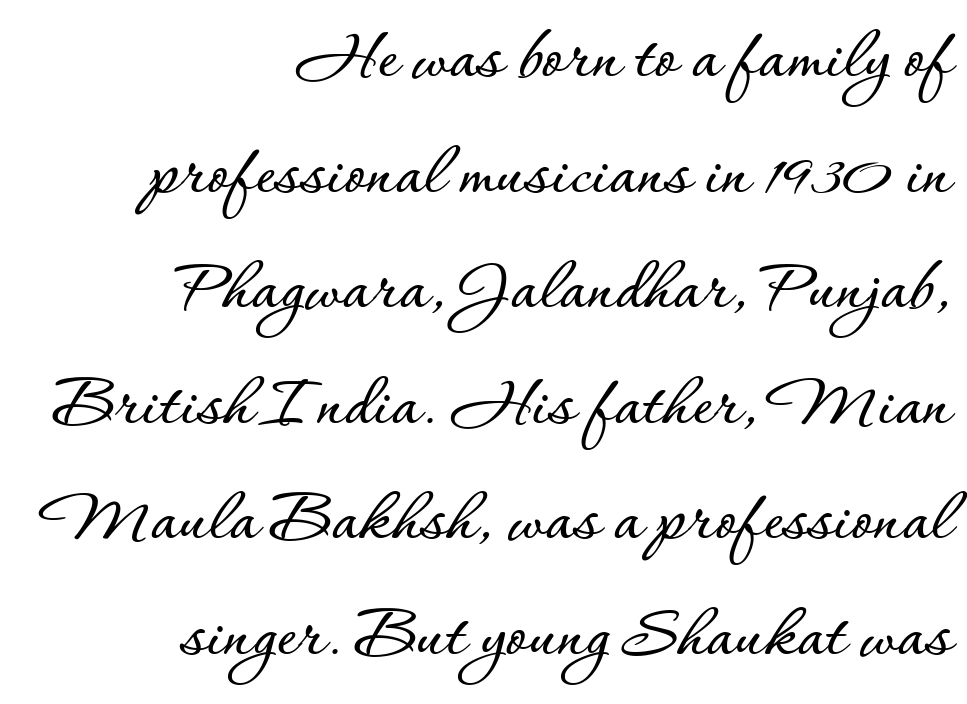
{"width": "normal", "stroke_contrast": "low", "x_height": "small", "monospaced": "no", "underline": "no", "align": "right", "line_spacing": "normal", "line_spacing_ratio": 1.52, "letter_spacing": "normal", "letter_spacing_em": 0.0, "glyph_px": 76}
